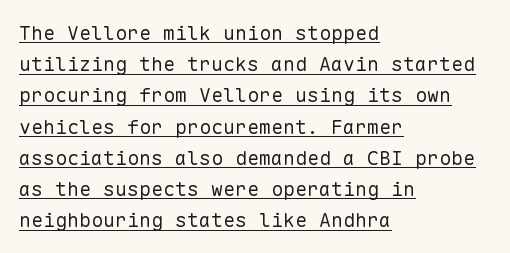
The image shows 20 px text type, upright; set left-aligned, normal line spacing (1.56x), normal letter spacing, underlined.
